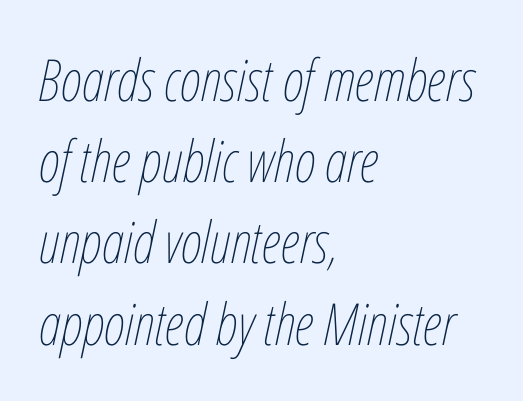
Words appear dense and cohesive because spacing is normal. Quick note: interline space is typical. The compositor pushed each line to the left boundary. These lines are rendered in a variable-pitch font. Check under the words: just untouched page. Weight: not bold — regular or lighter.
